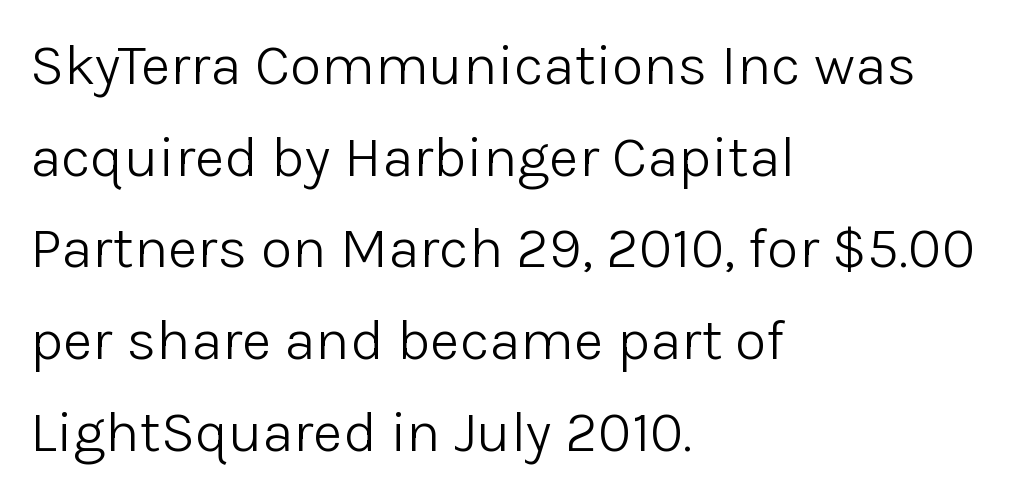
{"serif": "no", "italic": "no", "bold": "no", "weight": "light", "width": "normal", "stroke_contrast": "low", "x_height": "medium", "monospaced": "no", "underline": "no", "align": "left", "line_spacing": "normal", "line_spacing_ratio": 1.58, "letter_spacing": "normal", "letter_spacing_em": 0.0, "glyph_px": 58}
